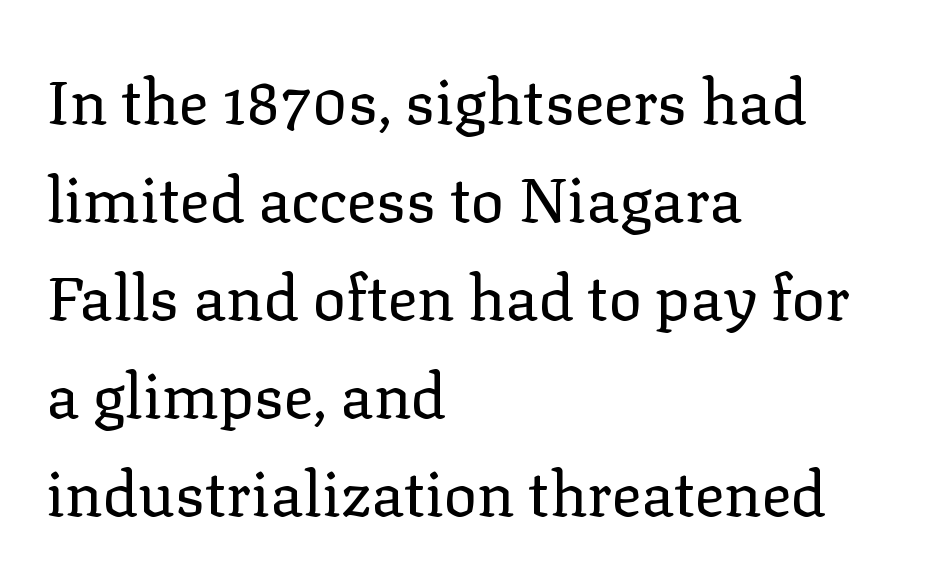
Q: Is the text bold? A: No.
Q: Is the text italic (slanted)? A: No, it is upright.
Q: Is the typeface a serif or a sans-serif typeface? A: Serif.
Q: Is the text underlined? A: No.
Q: How is the paragraph aligned? A: Left-aligned.
Q: Is the spacing between letters normal or unusually wide? A: Normal.
Q: Is the spacing between lines tight, normal or loose? A: Normal.
Q: Width (condensed, normal, or wide)? A: Normal.
Q: Stroke contrast? A: Low.
Q: x-height? A: Medium.
Q: Monospaced? A: No.
